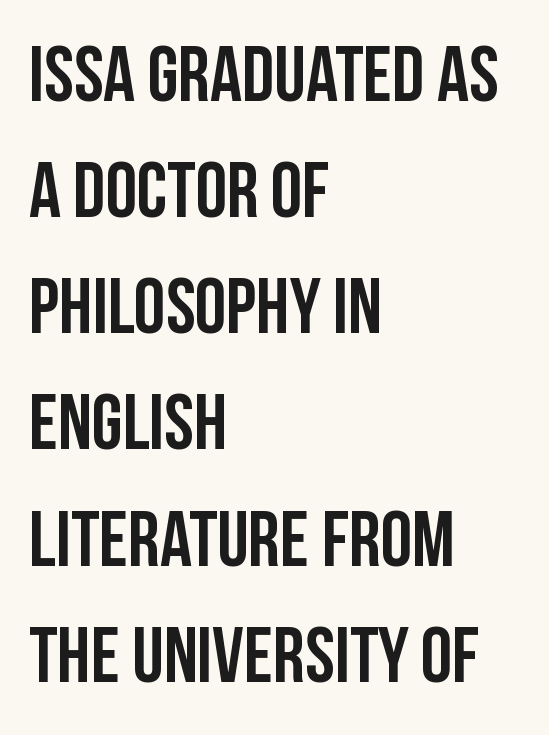
The typesetter chose a ragged-right arrangement here. Honestly, the row spacing looks completely unremarkable. The rendering keeps characters at their native spacing. This is sans-serif lettering, the kind often seen on screens and signage. Spacing verdict: proportional, widths tailored to each character.
